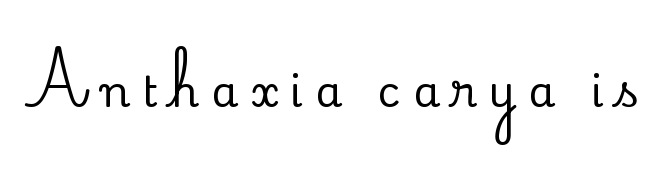
Q: Is the text italic (slanted)? A: No, it is upright.
Q: Is the typeface a serif or a sans-serif typeface? A: Serif.
Q: Is the text underlined? A: No.
Q: Is the spacing between letters normal or unusually wide? A: Unusually wide.
Q: Width (condensed, normal, or wide)? A: Normal.
Q: Stroke contrast? A: Low.
Q: x-height? A: Small.
Q: Monospaced? A: No.
